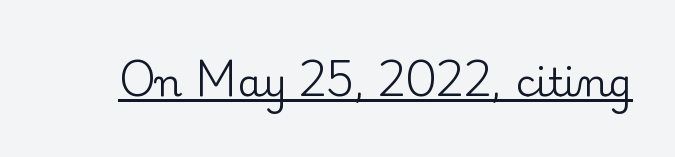
Q: Is the text bold? A: No.
Q: Is the text italic (slanted)? A: No, it is upright.
Q: Is the typeface a serif or a sans-serif typeface? A: Serif.
Q: Is the text underlined? A: Yes.
Q: Is the spacing between letters normal or unusually wide? A: Normal.
Q: Width (condensed, normal, or wide)? A: Normal.
Q: Stroke contrast? A: Low.
Q: x-height? A: Small.
Q: Monospaced? A: No.
